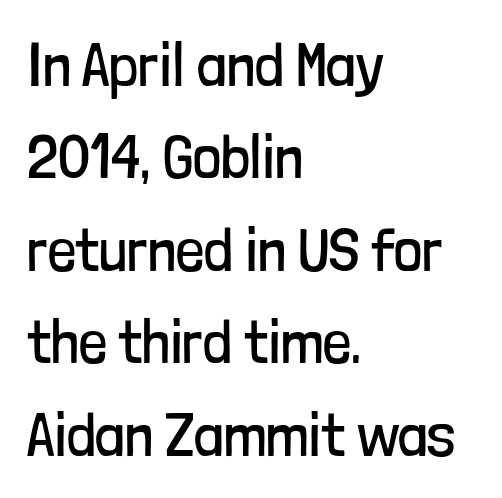
What's the leading like? Ordinary, nothing unusual. The tracking reads as untouched default to a designer's eye. This is the regular roman posture of the typeface. The rendering uses natural spacing where letterforms have individual widths. No feet cap the strokes, marking this as sans-serif type. Glance below the letters and you will spot only blank space.
